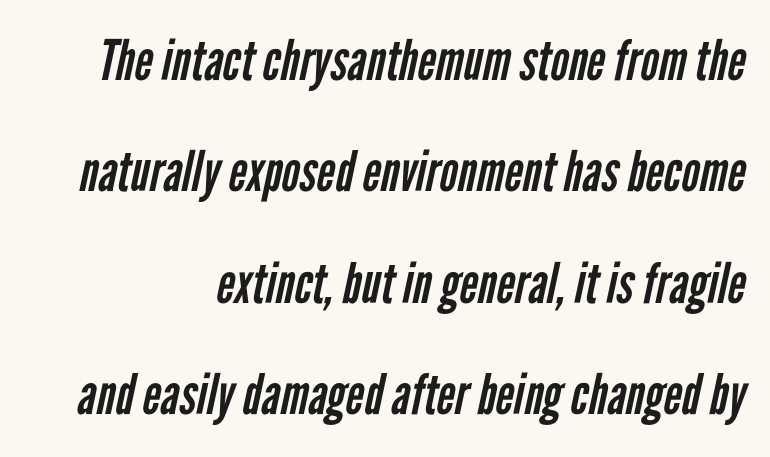
Q: Is the text bold? A: No.
Q: Is the typeface a serif or a sans-serif typeface? A: Sans-serif.
Q: Is the text underlined? A: No.
Q: How is the paragraph aligned? A: Right-aligned.
Q: Is the spacing between letters normal or unusually wide? A: Normal.
Q: Is the spacing between lines tight, normal or loose? A: Loose.
Q: Width (condensed, normal, or wide)? A: Condensed.
Q: Stroke contrast? A: Low.
Q: x-height? A: Medium.
Q: Monospaced? A: No.
